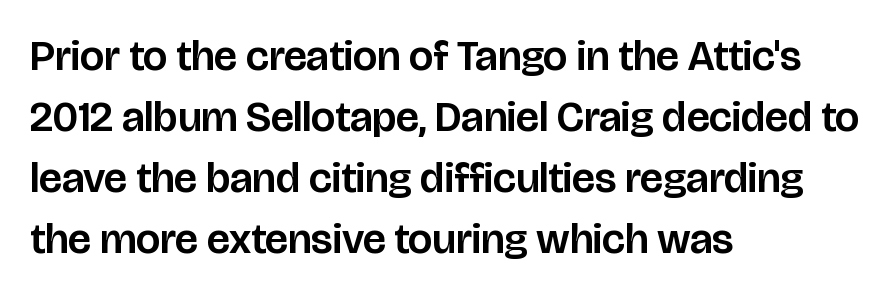
The image shows 43 px sans-serif type, upright; set left-aligned, normal line spacing (1.42x), normal letter spacing, not underlined; low stroke contrast and a large x-height.
